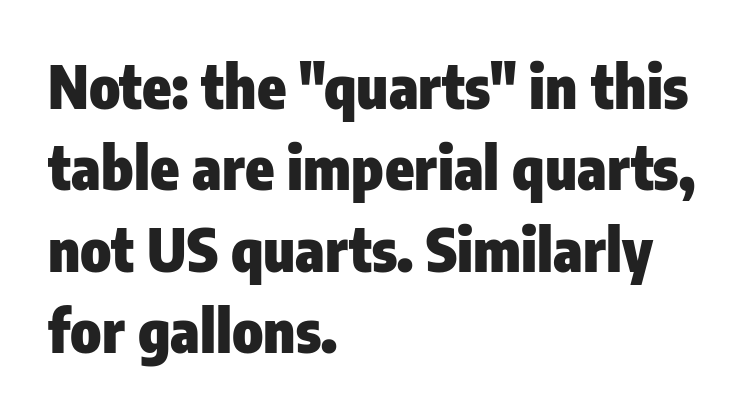
{"serif": "no", "italic": "no", "bold": "yes", "weight": "heavy", "width": "condensed", "stroke_contrast": "low", "x_height": "medium", "monospaced": "no", "underline": "no", "align": "left", "line_spacing": "normal", "line_spacing_ratio": 1.38, "letter_spacing": "normal", "letter_spacing_em": 0.0, "glyph_px": 59}
